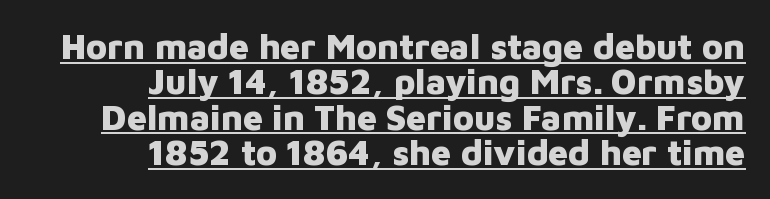
{"serif": "no", "italic": "no", "bold": "yes", "weight": "heavy", "width": "normal", "stroke_contrast": "low", "x_height": "medium", "monospaced": "no", "underline": "yes", "align": "right", "line_spacing": "tight", "line_spacing_ratio": 1.01, "letter_spacing": "normal", "letter_spacing_em": 0.0, "glyph_px": 35}
